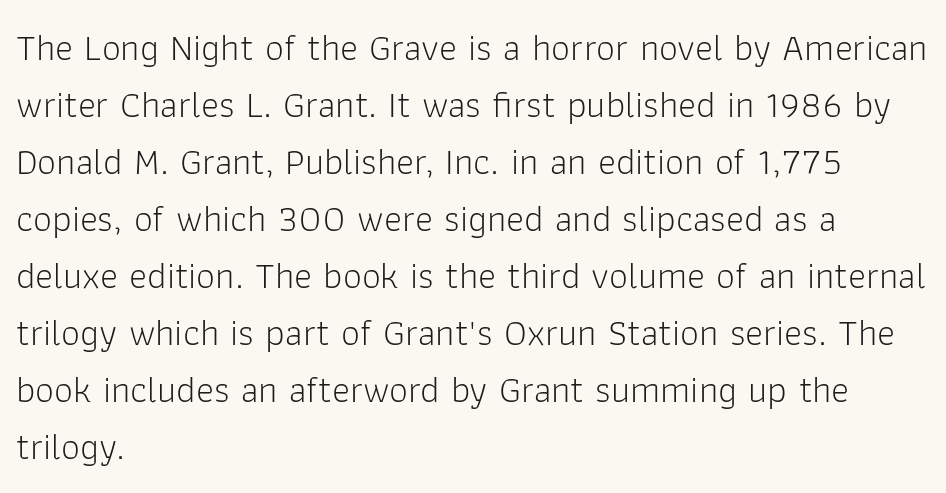
{"serif": "no", "italic": "no", "bold": "no", "weight": "light", "width": "normal", "stroke_contrast": "low", "x_height": "medium", "monospaced": "no", "underline": "no", "align": "left", "line_spacing": "normal", "line_spacing_ratio": 1.5, "letter_spacing": "normal", "letter_spacing_em": 0.0, "glyph_px": 38}
